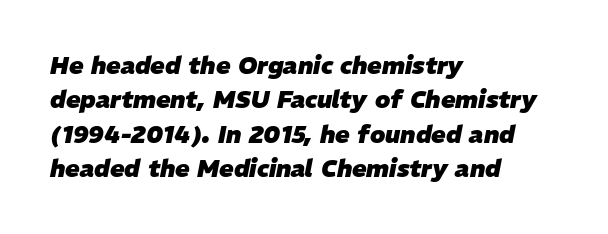
{"italic": "yes", "lean": "right", "slant_degrees": 11, "bold": "yes", "underline": "no", "align": "left", "line_spacing": "normal", "line_spacing_ratio": 1.43, "letter_spacing": "normal", "letter_spacing_em": 0.0, "glyph_px": 24}
